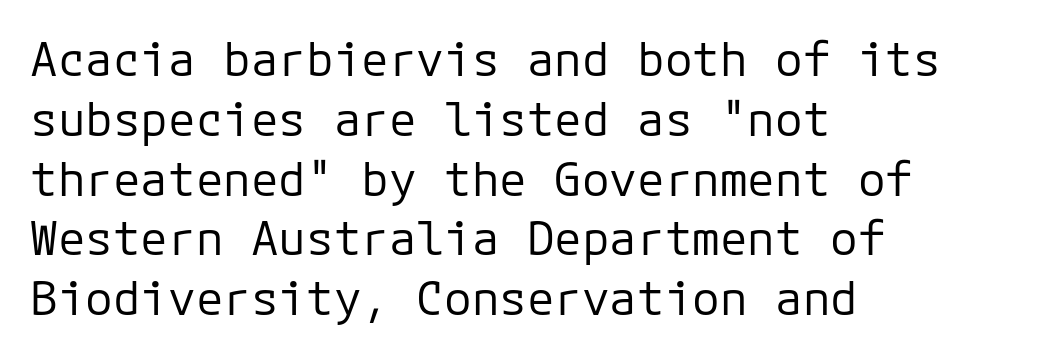
Inter-character spacing is left at the font's built-in metrics. A typesetter would label this face a sans. Weight class: somewhere from thin through regular. Notice how the stems are strictly vertical — no italics here.
